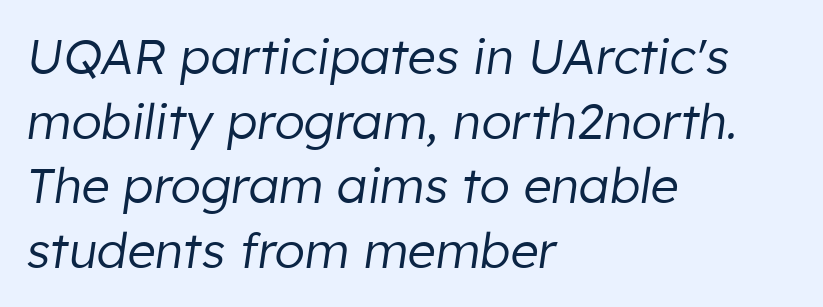
Students, note that the glyphs here touch the page at normal intervals. The space beneath each line is pristine and unruled. Evenly set lines give the paragraph a standard silhouette. Alignment: flush left.
